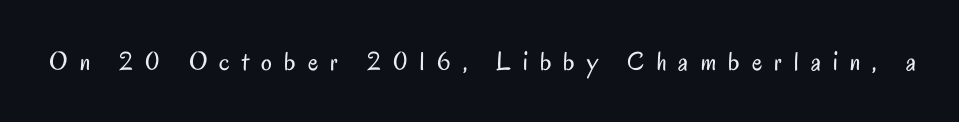
Unlike italic type, these characters show no tilt at all. A bare baseline throughout the passage. Heft: none added — not bold. Between one letter and the next there's a generous, obvious gap.
